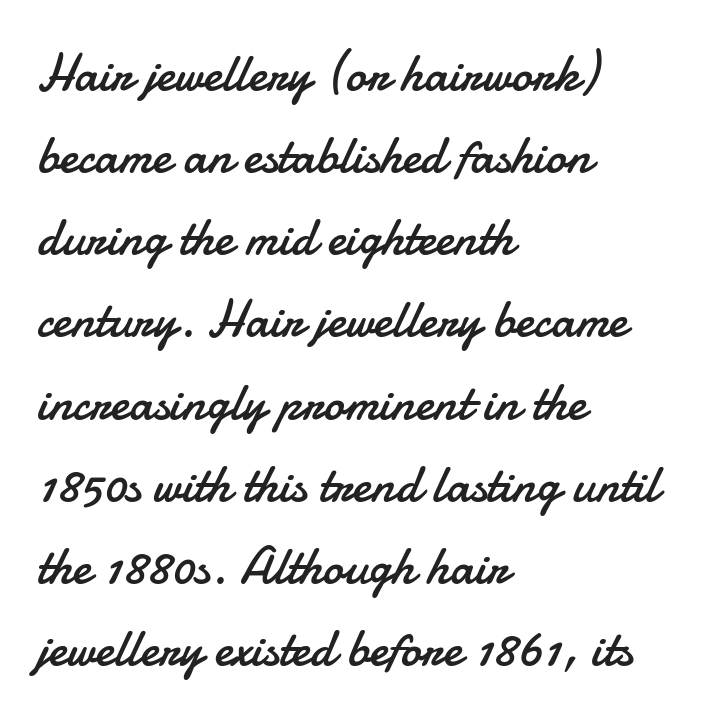
Serif or sans? Sans — the stroke terminals are bare. How are the letters spaced? Ordinarily, with no added tracking. Each letter keeps its own natural width here, so spacing adapts to shape. Summary of vertical rhythm: regular, with standard interline spacing. The rendering anchors every line to the left-hand side.
